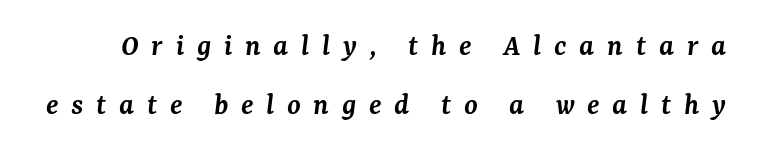
Q: Is the text bold? A: Semi-bold.
Q: Is the text italic (slanted)? A: Yes, it leans right by about 7 degrees.
Q: Is the typeface a serif or a sans-serif typeface? A: Serif.
Q: Is the text underlined? A: No.
Q: Is the spacing between letters normal or unusually wide? A: Unusually wide.
Q: Width (condensed, normal, or wide)? A: Normal.
Q: Stroke contrast? A: Medium.
Q: x-height? A: Medium.
Q: Monospaced? A: No.
